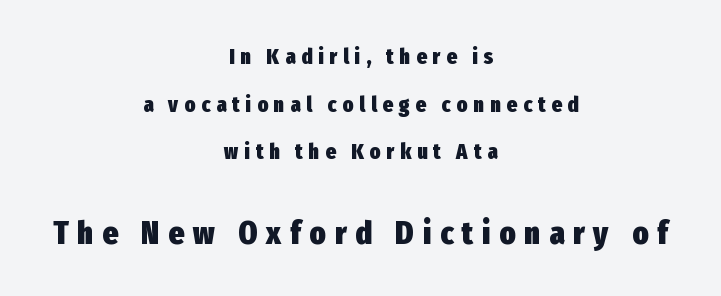
{"serif": "no", "italic": "no", "bold": "yes", "weight": "heavy", "width": "condensed", "stroke_contrast": "low", "x_height": "medium", "monospaced": "no", "underline": "no", "align": "center", "line_spacing": "loose", "line_spacing_ratio": 2.17, "letter_spacing": "wide", "letter_spacing_em": 0.27, "larger_block": "second", "size_ratio": 1.5, "glyph_px": 33}
